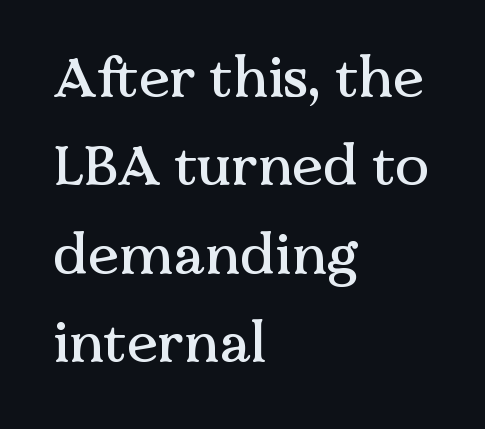
Q: Is the text italic (slanted)? A: No, it is upright.
Q: Is the typeface a serif or a sans-serif typeface? A: Serif.
Q: Is the text underlined? A: No.
Q: How is the paragraph aligned? A: Left-aligned.
Q: Is the spacing between letters normal or unusually wide? A: Normal.
Q: Is the spacing between lines tight, normal or loose? A: Normal.
Q: Width (condensed, normal, or wide)? A: Normal.
Q: Stroke contrast? A: Medium.
Q: x-height? A: Medium.
Q: Monospaced? A: No.
